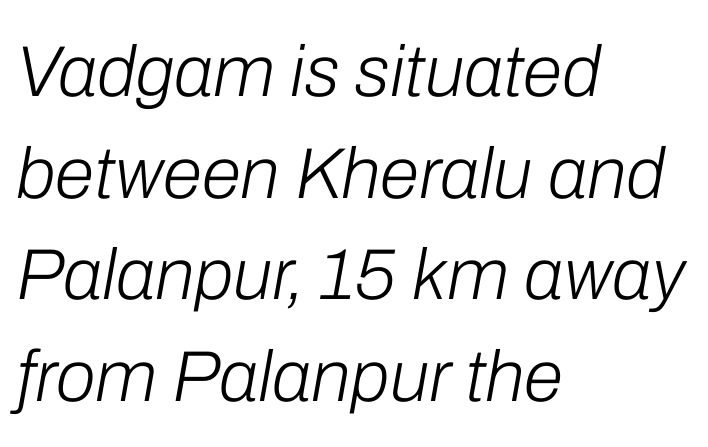
{"italic": "yes", "lean": "right", "slant_degrees": 10, "bold": "no", "weight": "light", "width": "normal", "stroke_contrast": "low", "x_height": "medium", "monospaced": "no", "underline": "no", "align": "left", "line_spacing": "normal", "line_spacing_ratio": 1.41, "letter_spacing": "normal", "letter_spacing_em": 0.0, "glyph_px": 72}
